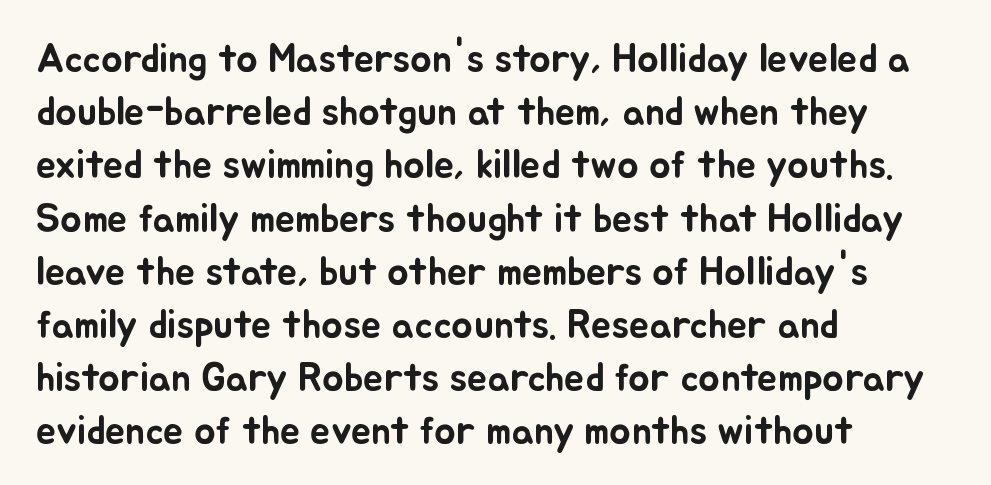
Unlike italic type, these characters show no tilt at all. Spacing between characters is what you'd get straight out of the box. The words here are not underlined. The rendering uses natural spacing where letterforms have individual widths. Whoever set this chose a conventional vertical rhythm.
